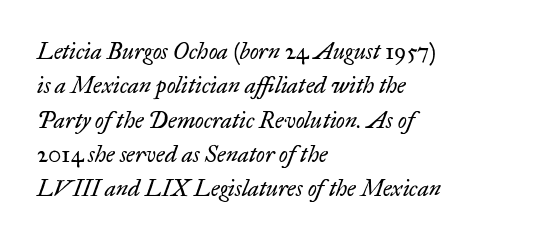
The image shows 23 px text type, italic (leaning right); set left-aligned, normal line spacing (1.49x), normal letter spacing, not underlined.
